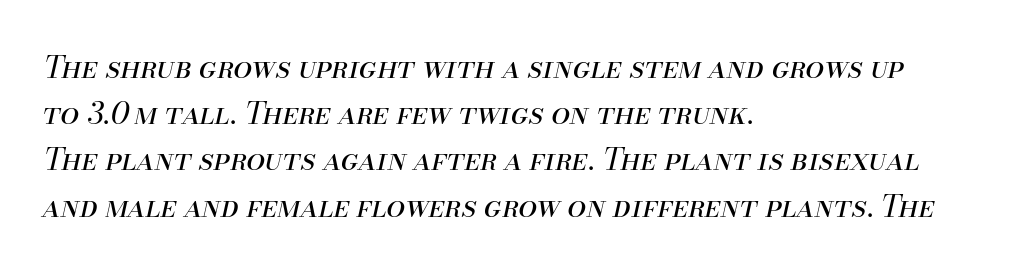
The image shows 30 px regular-weight type, italic (leaning right); set left-aligned, normal line spacing (1.54x), normal letter spacing, not underlined; medium stroke contrast and a small x-height.
